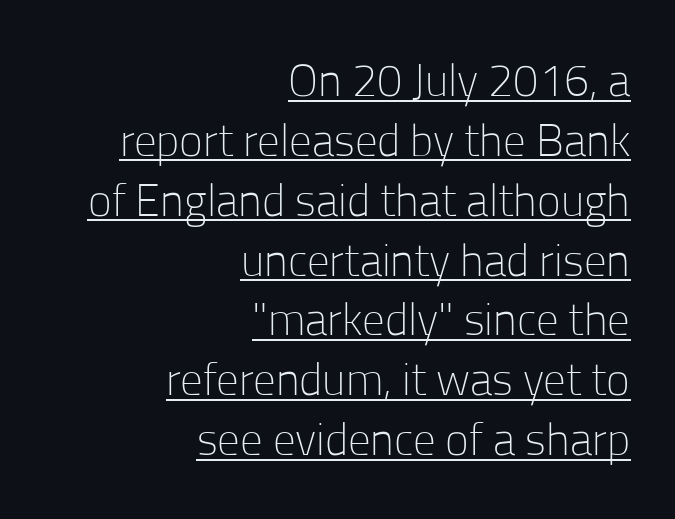
{"serif": "no", "italic": "no", "bold": "no", "weight": "light", "width": "normal", "stroke_contrast": "low", "x_height": "medium", "monospaced": "no", "underline": "yes", "align": "right", "line_spacing": "normal", "line_spacing_ratio": 1.33, "letter_spacing": "normal", "letter_spacing_em": 0.0, "glyph_px": 45}
